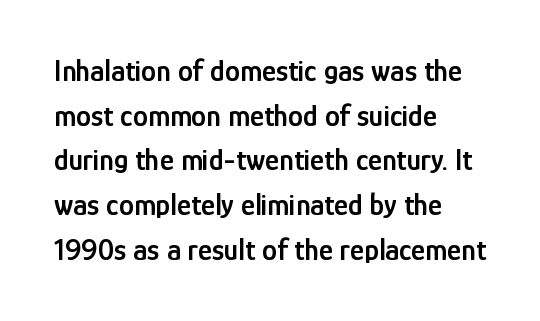
Unlike italic type, these characters show no tilt at all. The text block is weighted toward the left margin, trailing off unevenly rightward. Regular leading. Spacing verdict: proportional, widths tailored to each character. Check the space under the baseline: it is left empty.
